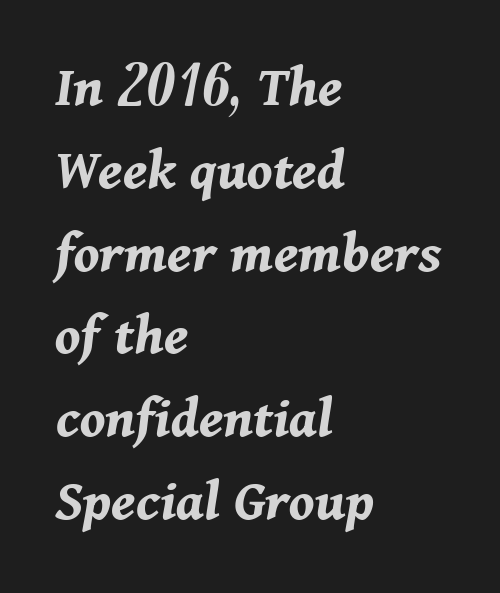
The image shows 60 px bold type, italic (leaning right); set left-aligned, normal line spacing (1.38x), normal letter spacing, not underlined; medium stroke contrast and a medium x-height.
